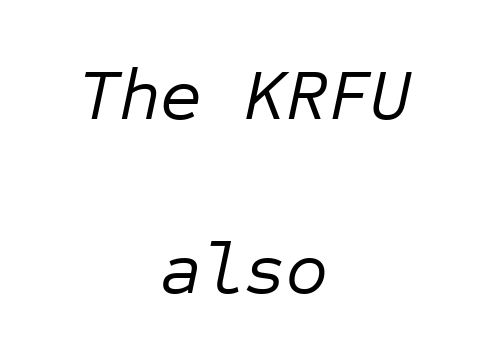
Q: Is the text bold? A: No.
Q: Is the text italic (slanted)? A: Yes, it leans right by about 12 degrees.
Q: Is the text underlined? A: No.
Q: How is the paragraph aligned? A: Centered.
Q: Is the spacing between letters normal or unusually wide? A: Normal.
Q: Is the spacing between lines tight, normal or loose? A: Loose.
Q: Width (condensed, normal, or wide)? A: Normal.
Q: Stroke contrast? A: Low.
Q: x-height? A: Medium.
Q: Monospaced? A: Yes.
